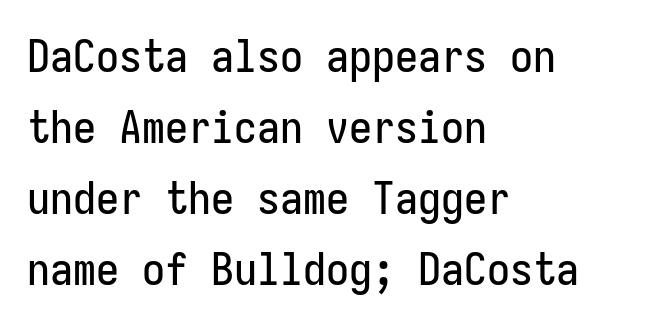
The typesetter chose a ragged-right arrangement here. Spacing between characters is what you'd get straight out of the box. Observe the absence of serifs on each vertical stroke in this sample. A clean baseline with only descenders dipping below it.
